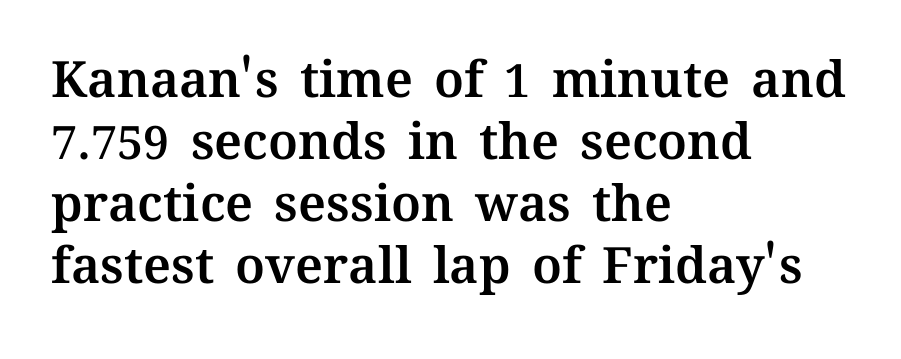
{"italic": "no", "width": "normal", "stroke_contrast": "medium", "x_height": "medium", "monospaced": "no", "underline": "no", "align": "left", "line_spacing_ratio": 1.24, "letter_spacing": "normal", "letter_spacing_em": 0.0, "glyph_px": 50}
